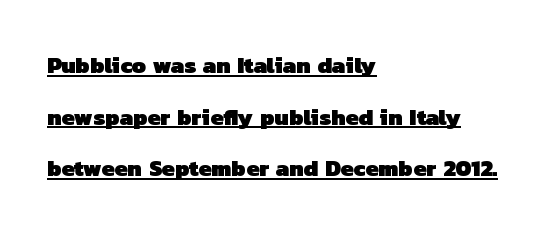
Q: Is the text bold? A: Yes.
Q: Is the text underlined? A: Yes.
Q: How is the paragraph aligned? A: Left-aligned.
Q: Is the spacing between letters normal or unusually wide? A: Normal.
Q: Is the spacing between lines tight, normal or loose? A: Loose.
